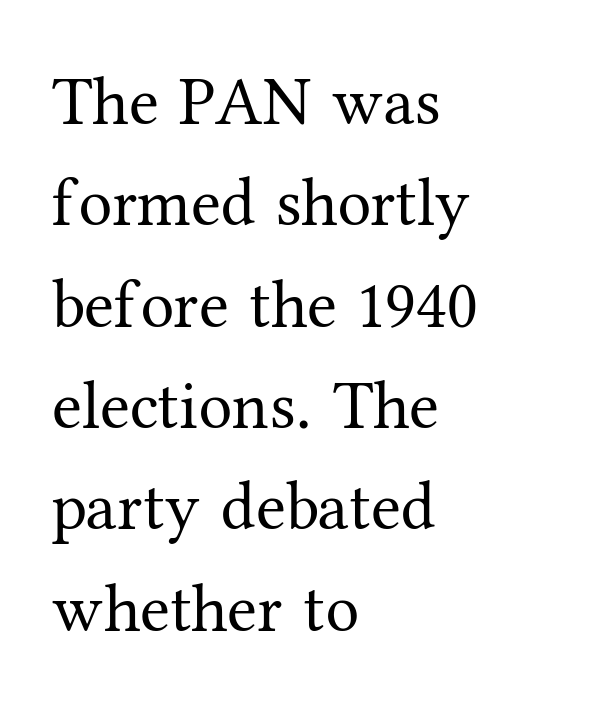
{"serif": "yes", "italic": "no", "bold": "no", "weight": "regular", "width": "normal", "stroke_contrast": "medium", "x_height": "medium", "monospaced": "no", "underline": "no", "align": "left", "line_spacing": "normal", "line_spacing_ratio": 1.49, "letter_spacing": "normal", "letter_spacing_em": 0.0, "glyph_px": 68}
